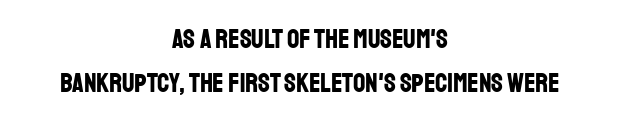
{"italic": "no", "bold": "yes", "underline": "no", "align": "center", "line_spacing": "normal", "line_spacing_ratio": 1.63, "letter_spacing": "normal", "letter_spacing_em": 0.0, "glyph_px": 27}
